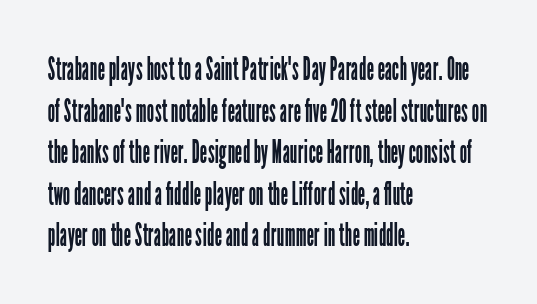
Q: Is the text bold? A: No.
Q: Is the text italic (slanted)? A: No, it is upright.
Q: Is the typeface a serif or a sans-serif typeface? A: Sans-serif.
Q: Is the text underlined? A: No.
Q: How is the paragraph aligned? A: Left-aligned.
Q: Is the spacing between letters normal or unusually wide? A: Normal.
Q: Is the spacing between lines tight, normal or loose? A: Normal.
Q: Width (condensed, normal, or wide)? A: Condensed.
Q: Stroke contrast? A: Low.
Q: x-height? A: Medium.
Q: Monospaced? A: No.
